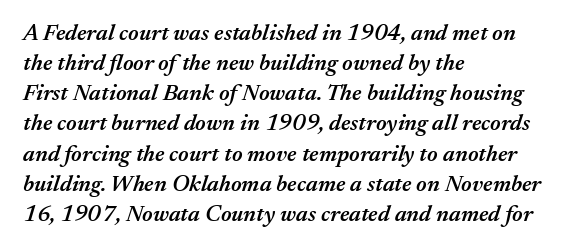
The setting favours the left margin, as ordinary paragraphs usually do. Evenly set lines give the paragraph a standard silhouette. Does the weight exceed regular? Yes, but only to semibold. Quick note: underline off.
